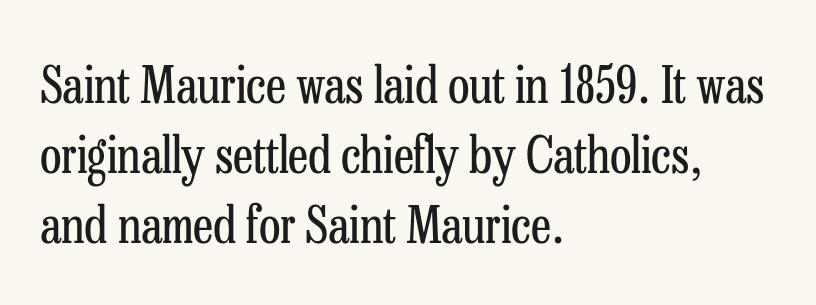
The image shows 50 px regular-weight, condensed serif type, upright; set left-aligned, normal line spacing (1.4x), normal letter spacing, not underlined; low stroke contrast and a medium x-height.
